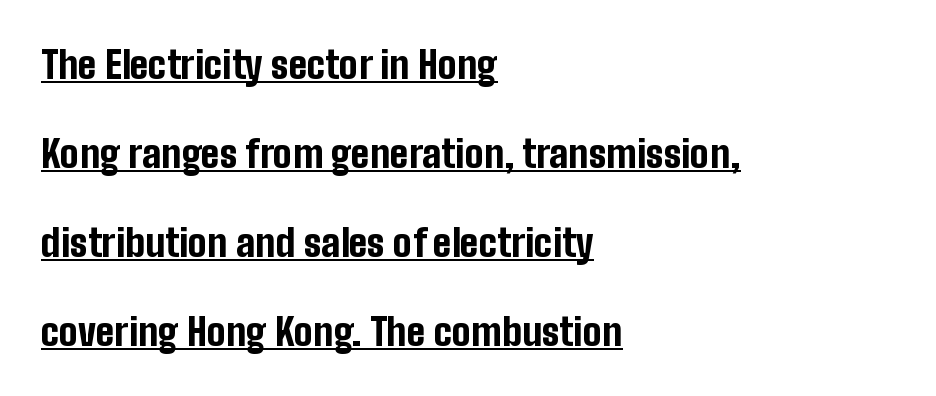
{"serif": "no", "italic": "no", "bold": "yes", "weight": "bold", "width": "condensed", "stroke_contrast": "low", "x_height": "medium", "monospaced": "no", "underline": "yes", "align": "left", "line_spacing": "loose", "line_spacing_ratio": 2.34, "letter_spacing": "normal", "letter_spacing_em": 0.0, "glyph_px": 38}
